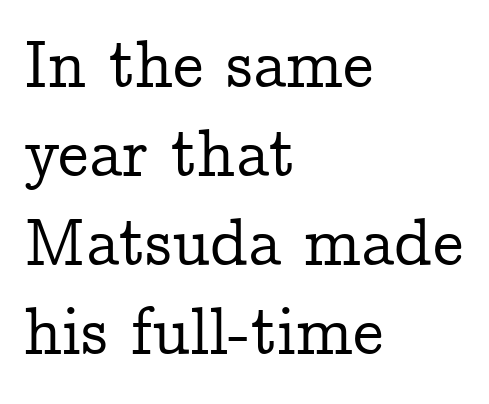
Short and long lines alike share a common starting point at left. The passage shown is typed in a proportional face where columns would drift. Decoration check: the copy has no underline. The designer went with a serif here, giving each stem small feet. What's the leading like? Ordinary, nothing unusual.
